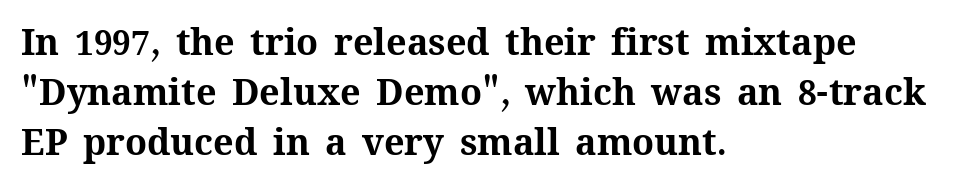
{"italic": "no", "bold": "yes", "weight": "bold", "width": "normal", "stroke_contrast": "medium", "x_height": "medium", "monospaced": "no", "underline": "no", "align": "left", "line_spacing": "normal", "line_spacing_ratio": 1.39, "letter_spacing": "normal", "letter_spacing_em": 0.0, "glyph_px": 36}
